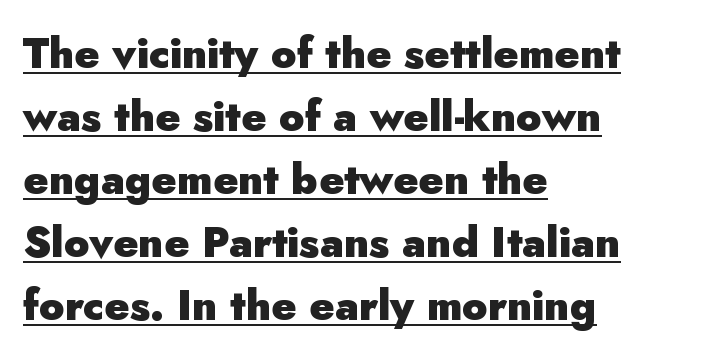
The tracking reads as untouched default to a designer's eye. The line-height multiplier appears to be the usual default. This rendering employs a face without finishing strokes, i.e., a sans-serif. Posture: upright roman. Note the varied advance widths — an 'i' is clearly narrower than an 'm'. Bold? Absolutely — the strokes are thick and heavy.
